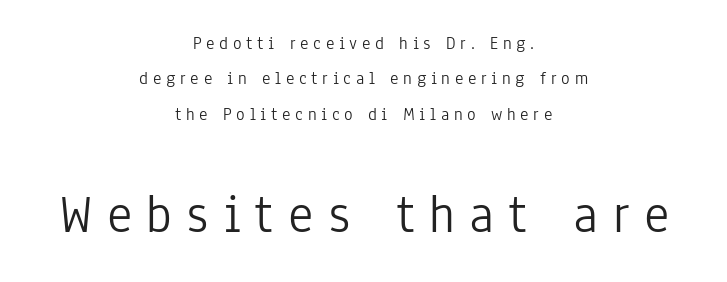
{"serif": "no", "italic": "no", "bold": "no", "weight": "light", "width": "condensed", "stroke_contrast": "low", "x_height": "medium", "monospaced": "no", "underline": "no", "align": "center", "line_spacing": "loose", "line_spacing_ratio": 1.96, "letter_spacing": "wide", "letter_spacing_em": 0.26, "larger_block": "second", "size_ratio": 3.0, "glyph_px": 54}
